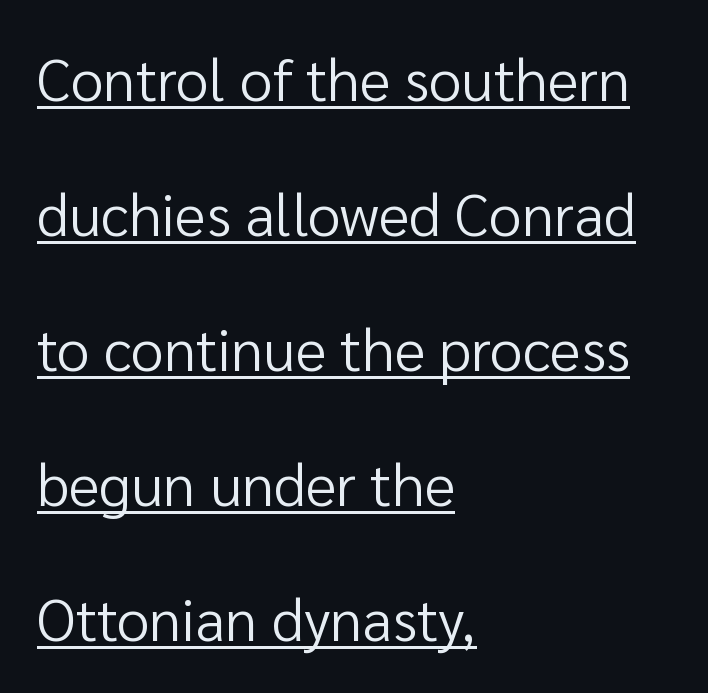
Q: Is the text bold? A: No.
Q: Is the text italic (slanted)? A: No, it is upright.
Q: Is the typeface a serif or a sans-serif typeface? A: Sans-serif.
Q: Is the text underlined? A: Yes.
Q: How is the paragraph aligned? A: Left-aligned.
Q: Is the spacing between letters normal or unusually wide? A: Normal.
Q: Is the spacing between lines tight, normal or loose? A: Loose.
Q: Width (condensed, normal, or wide)? A: Normal.
Q: Stroke contrast? A: Low.
Q: x-height? A: Medium.
Q: Monospaced? A: No.
